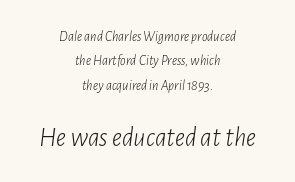
Q: Is the text bold? A: No.
Q: Is the text italic (slanted)? A: Yes, it leans right by about 7 degrees.
Q: Is the text underlined? A: No.
Q: How is the paragraph aligned? A: Centered.
Q: Is the spacing between letters normal or unusually wide? A: Normal.
Q: Which block of text is set in a larger size, the first (top) or the second (bottom)? A: The second (bottom) one.
